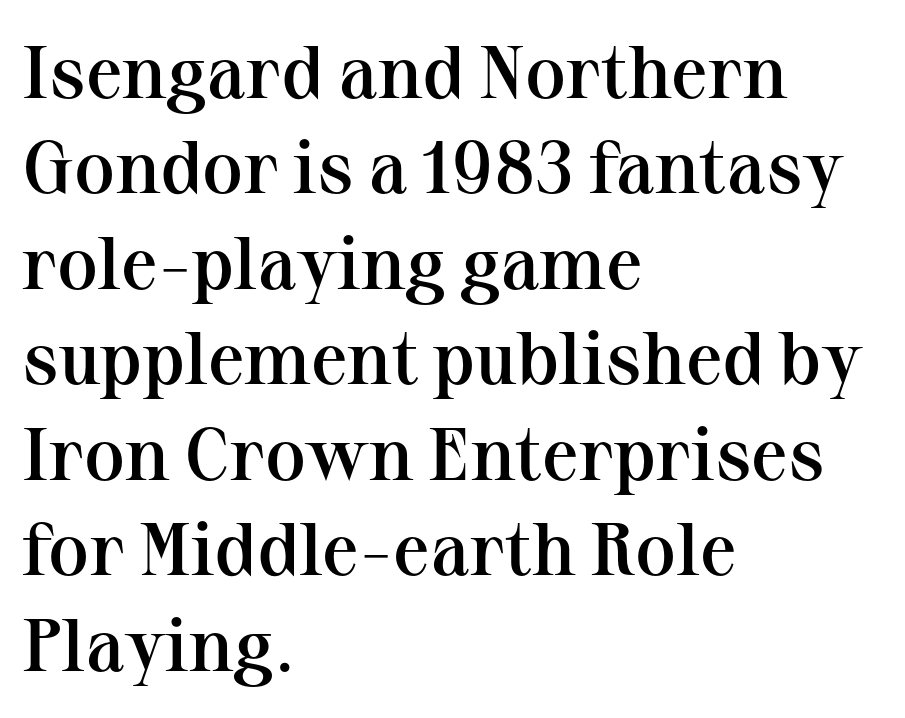
The image shows 74 px semibold serif type, upright; set left-aligned, normal line spacing (1.29x), normal letter spacing, not underlined; medium stroke contrast and a medium x-height.
